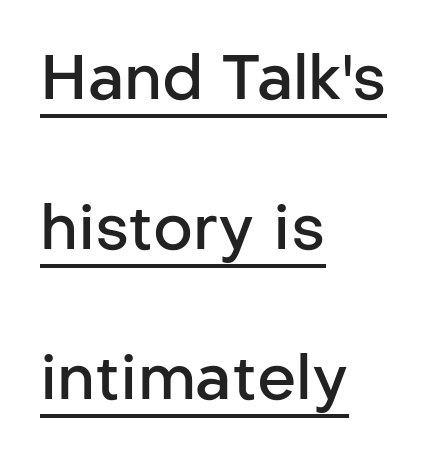
{"serif": "no", "italic": "no", "bold": "semi", "weight": "semibold", "width": "normal", "stroke_contrast": "low", "x_height": "medium", "monospaced": "no", "underline": "yes", "align": "left", "line_spacing": "loose", "line_spacing_ratio": 2.42, "letter_spacing": "normal", "letter_spacing_em": 0.0, "glyph_px": 62}
